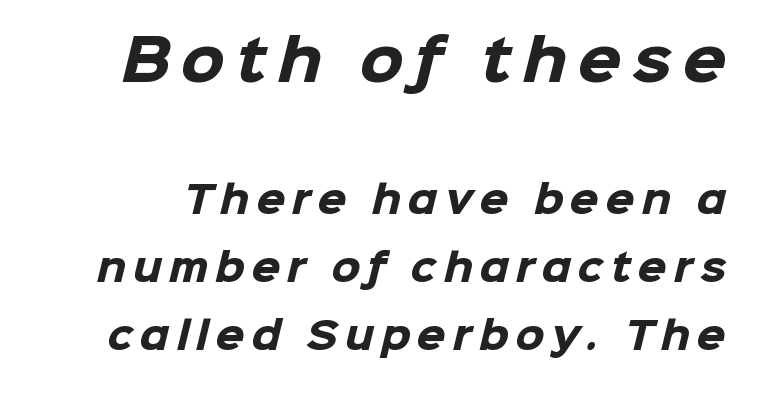
{"serif": "no", "bold": "yes", "weight": "heavy", "width": "normal", "stroke_contrast": "low", "x_height": "medium", "monospaced": "no", "underline": "no", "line_spacing_ratio": 1.84, "larger_block": "first", "size_ratio": 1.51, "glyph_px": 56}
